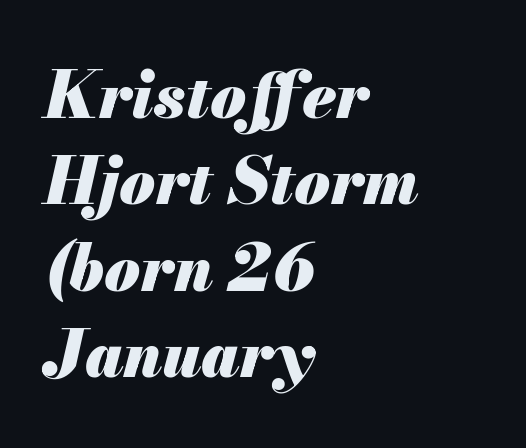
Q: Is the text bold? A: Yes.
Q: Is the text italic (slanted)? A: Yes, it leans right by about 13 degrees.
Q: Is the text underlined? A: No.
Q: How is the paragraph aligned? A: Left-aligned.
Q: Is the spacing between letters normal or unusually wide? A: Normal.
Q: Is the spacing between lines tight, normal or loose? A: Normal.
Q: Width (condensed, normal, or wide)? A: Normal.
Q: Stroke contrast? A: Medium.
Q: x-height? A: Small.
Q: Monospaced? A: No.
